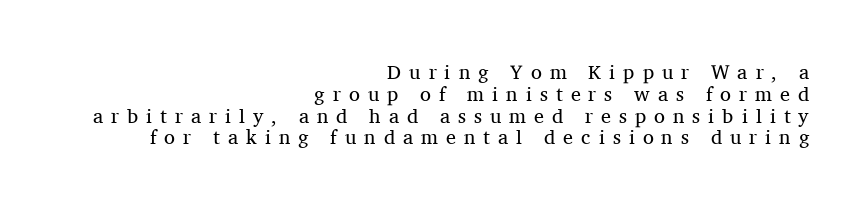
Where is the straight margin? On the right. Posture: upright roman. Is there much room between lines? No — they nearly touch. No letter is thick-stroked: the sample isn't bold. Anything drawn beneath the words? Only blank space. Each word looks stretched out because of the extra space between its letters.
